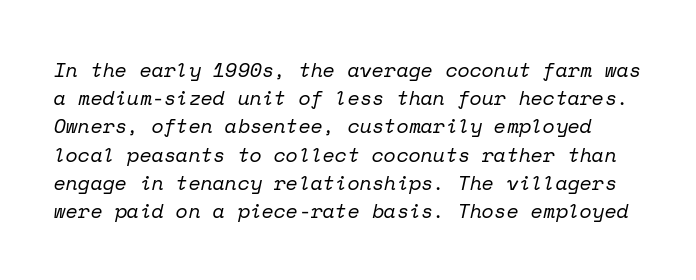
Notice how descenders clear the ascenders below comfortably — that's standard leading. The strokes carry an ordinary text weight at most. Each word holds together tightly as a unit, with standard inter-letter gaps. These lines were composed using italics.
